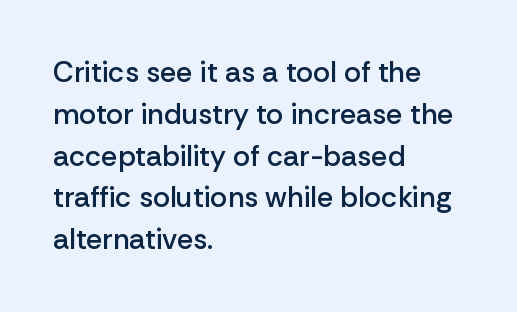
Q: Is the text bold? A: Semi-bold.
Q: Is the text italic (slanted)? A: No, it is upright.
Q: Is the typeface a serif or a sans-serif typeface? A: Sans-serif.
Q: Is the text underlined? A: No.
Q: How is the paragraph aligned? A: Left-aligned.
Q: Is the spacing between letters normal or unusually wide? A: Normal.
Q: Is the spacing between lines tight, normal or loose? A: Normal.
Q: Width (condensed, normal, or wide)? A: Normal.
Q: Stroke contrast? A: Low.
Q: x-height? A: Medium.
Q: Monospaced? A: No.
